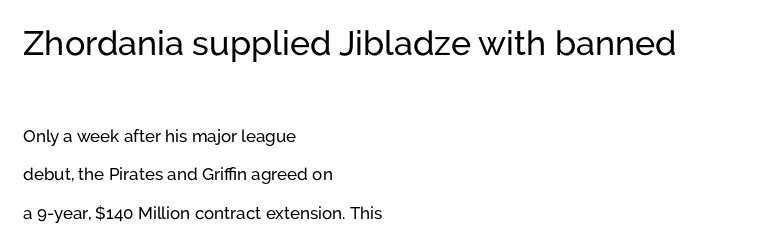
{"serif": "no", "italic": "no", "width": "normal", "stroke_contrast": "low", "x_height": "medium", "monospaced": "no", "underline": "no", "align": "left", "line_spacing": "loose", "line_spacing_ratio": 2.24, "letter_spacing": "normal", "letter_spacing_em": 0.0, "larger_block": "first", "size_ratio": 2.0, "glyph_px": 34}
